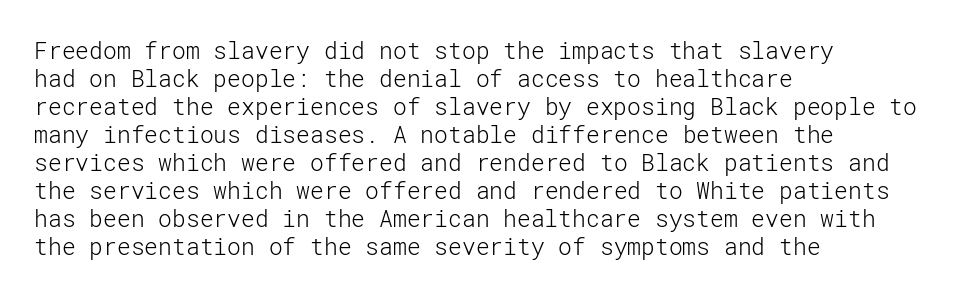
Every stem runs plumb, perpendicular to the baseline. Layout note: lines flush left. Decoration check: the copy has no underline. Short note: letters normally spaced.
